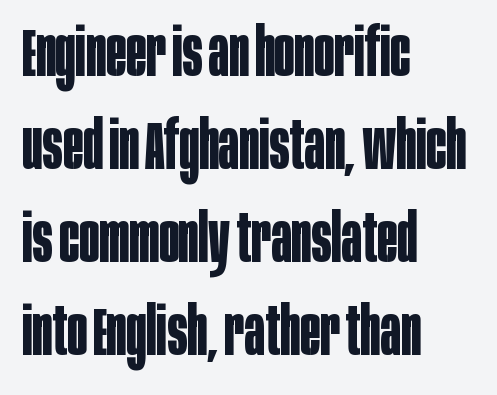
{"serif": "no", "italic": "no", "bold": "yes", "weight": "bold", "width": "condensed", "stroke_contrast": "low", "x_height": "large", "monospaced": "no", "underline": "no", "align": "left", "line_spacing": "normal", "line_spacing_ratio": 1.39, "letter_spacing": "normal", "letter_spacing_em": 0.0, "glyph_px": 67}
